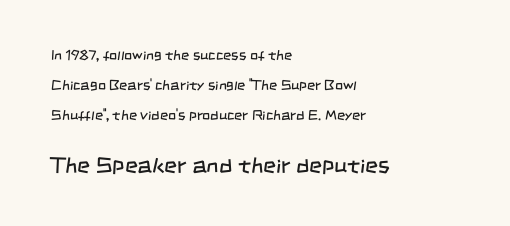
Compare the two chunks: the lower has the greater cap height. Short note: letters normally spaced. Underlining? Definitely not there. Notice how the passage keeps a crisp vertical edge on the left only.
